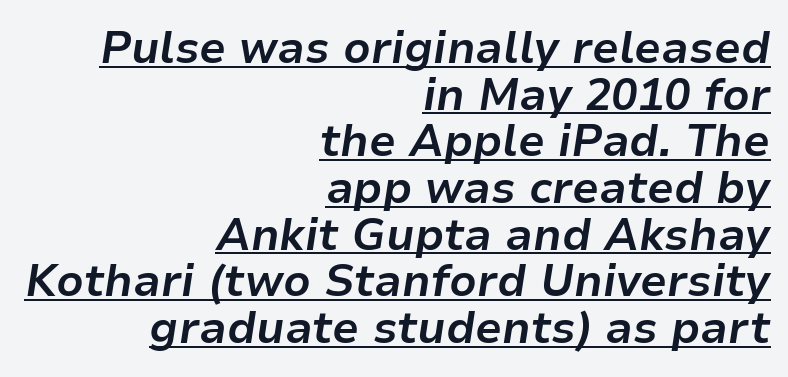
The image shows 44 px bold type, italic (leaning right); set right-aligned, tight line spacing (1.06x), normal letter spacing, underlined; low stroke contrast and a medium x-height.
